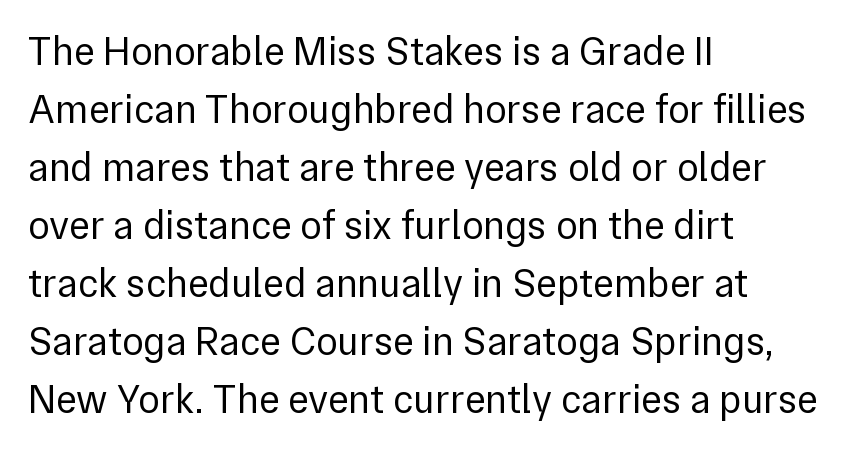
The letters advance in unequal steps, a hallmark of proportional type. Are there feet on the stems? There aren't — it's a sans. A typesetter would call this zero additional tracking. Does the lettering tilt? It doesn't — this is upright. These glyphs show unthickened strokes, regular width or finer. Beneath every word, the page is bare.
